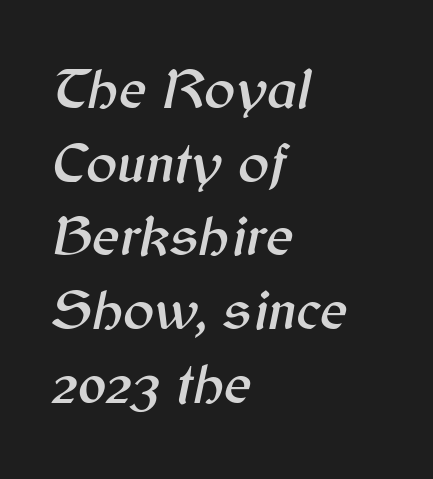
The image shows 58 px text type, italic (leaning right); set left-aligned, normal line spacing (1.27x), normal letter spacing, not underlined; medium stroke contrast and a medium x-height.
